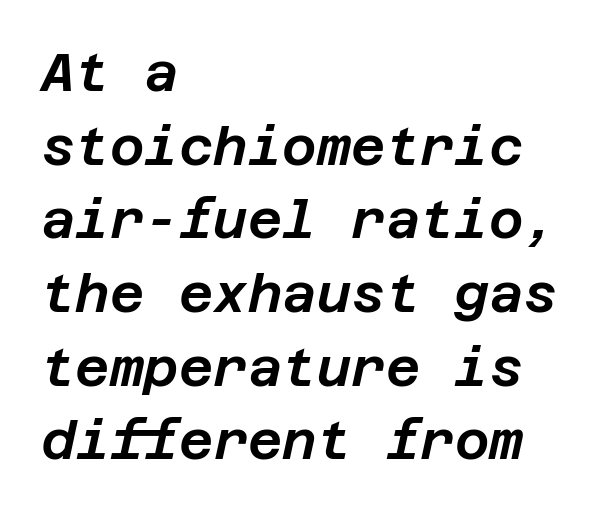
The image shows 53 px text type, italic (leaning right); set left-aligned, normal line spacing (1.39x), normal letter spacing, not underlined; low stroke contrast and a large x-height.
